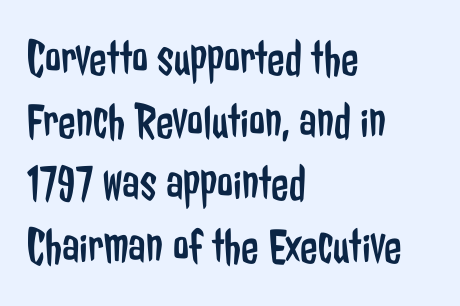
Q: Is the text bold? A: No.
Q: Is the text italic (slanted)? A: No, it is upright.
Q: Is the typeface a serif or a sans-serif typeface? A: Sans-serif.
Q: Is the text underlined? A: No.
Q: How is the paragraph aligned? A: Left-aligned.
Q: Is the spacing between letters normal or unusually wide? A: Normal.
Q: Width (condensed, normal, or wide)? A: Condensed.
Q: Stroke contrast? A: Low.
Q: x-height? A: Medium.
Q: Monospaced? A: No.
